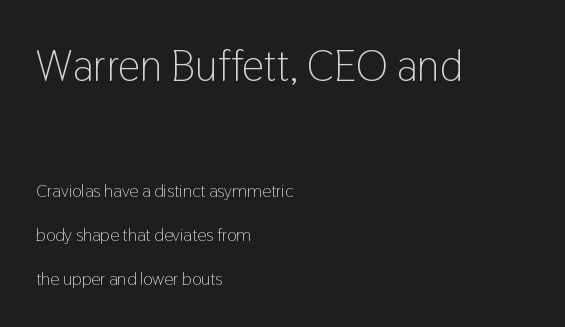
The image shows 44 px light, condensed sans-serif type, upright; set left-aligned, loose line spacing (2.43x), normal letter spacing, not underlined; the first (top) block is 2.44x larger; low stroke contrast and a medium x-height.
